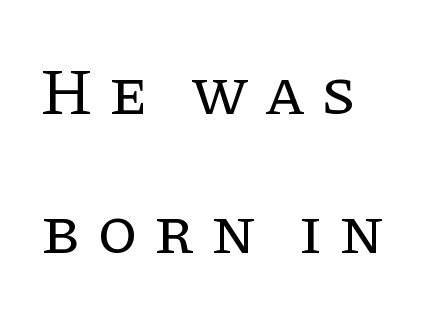
{"serif": "yes", "italic": "no", "bold": "no", "weight": "regular", "width": "normal", "stroke_contrast": "low", "x_height": "large", "monospaced": "no", "underline": "no", "line_spacing": "loose", "line_spacing_ratio": 2.14, "letter_spacing": "wide", "letter_spacing_em": 0.25, "glyph_px": 65}
